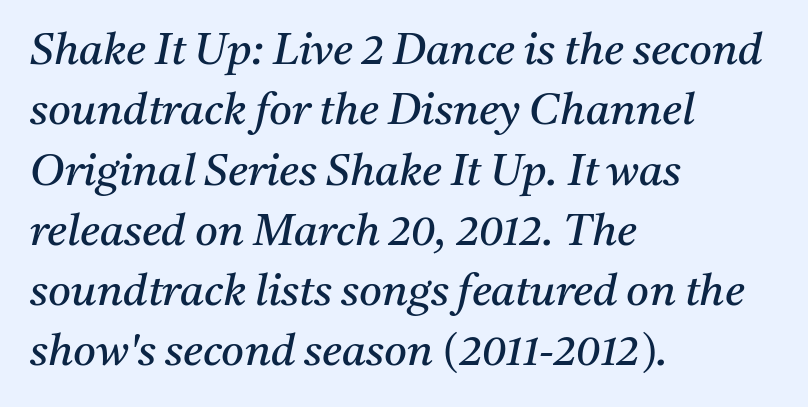
Q: Is the text bold? A: No.
Q: Is the text italic (slanted)? A: Yes, it leans right by about 11 degrees.
Q: Is the typeface a serif or a sans-serif typeface? A: Serif.
Q: Is the text underlined? A: No.
Q: How is the paragraph aligned? A: Left-aligned.
Q: Is the spacing between letters normal or unusually wide? A: Normal.
Q: Is the spacing between lines tight, normal or loose? A: Normal.
Q: Width (condensed, normal, or wide)? A: Normal.
Q: Stroke contrast? A: Medium.
Q: x-height? A: Medium.
Q: Monospaced? A: No.
